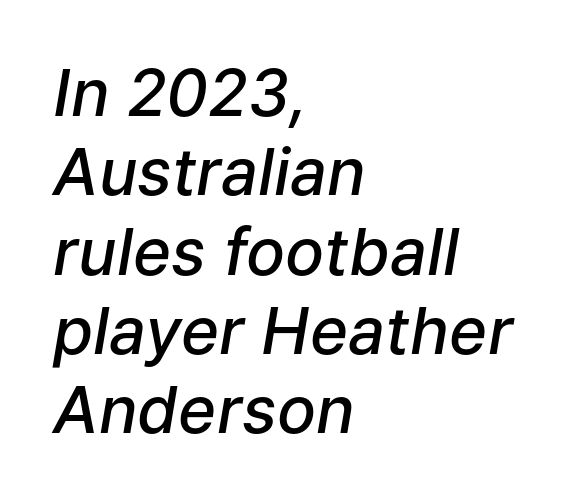
The image shows 65 px semibold type, italic (leaning right); set left-aligned, line spacing 1.22x, normal letter spacing, not underlined; low stroke contrast and a medium x-height.
